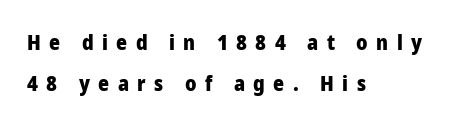
Posture: straight, roman, zero tilt. The paragraph has a hard left edge and a soft right edge. This sample trades compactness for vertical openness between lines. Underlining? Definitely not there. Inter-character spacing is expanded well beyond the font's built-in metrics.
